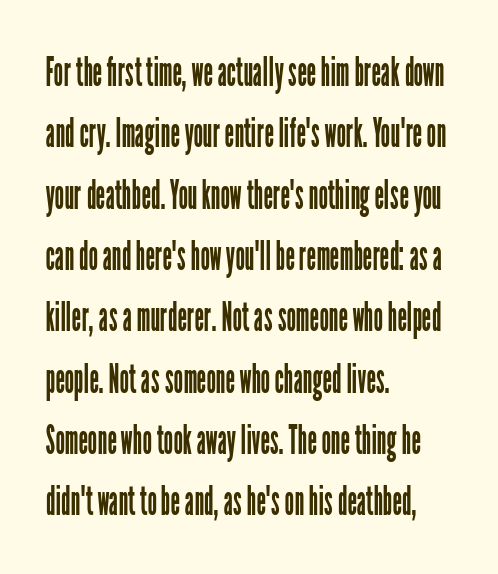
Q: Is the text bold? A: No.
Q: Is the text italic (slanted)? A: No, it is upright.
Q: Is the typeface a serif or a sans-serif typeface? A: Sans-serif.
Q: Is the text underlined? A: No.
Q: How is the paragraph aligned? A: Left-aligned.
Q: Is the spacing between letters normal or unusually wide? A: Normal.
Q: Is the spacing between lines tight, normal or loose? A: Normal.
Q: Width (condensed, normal, or wide)? A: Condensed.
Q: Stroke contrast? A: Low.
Q: x-height? A: Medium.
Q: Monospaced? A: No.
